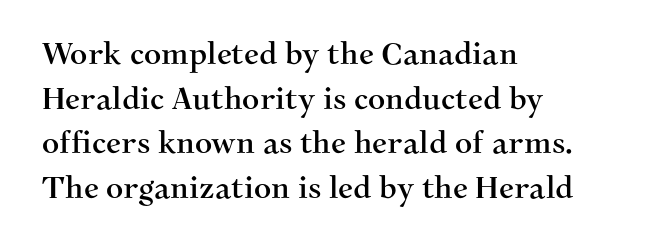
Is this a fixed-width face? No — the glyphs have proportional, varying widths. A normal amount of white space separates one row of letters from the next. Characters follow at the spacing the type designer built in. A bare baseline throughout the passage. Line beginnings align vertically; line endings do not. A roman cut, with each character standing at attention.
